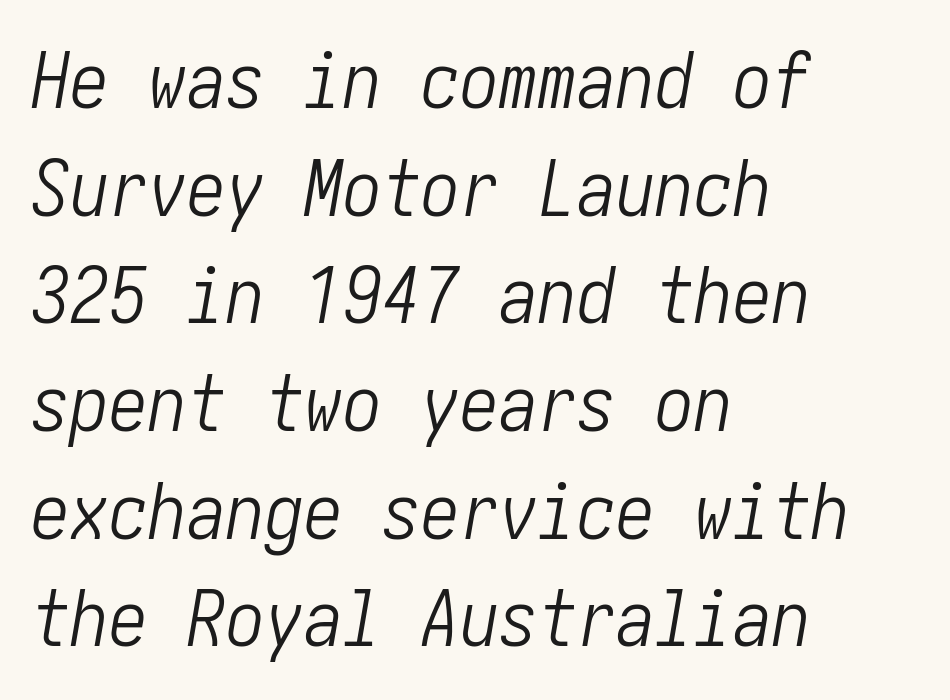
{"italic": "yes", "lean": "right", "slant_degrees": 10, "bold": "no", "weight": "light", "width": "condensed", "stroke_contrast": "low", "x_height": "medium", "underline": "no", "align": "left", "line_spacing": "normal", "line_spacing_ratio": 1.38, "letter_spacing": "normal", "letter_spacing_em": 0.0, "glyph_px": 78}
